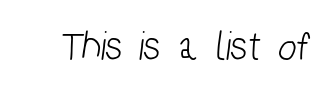
The image shows 43 px condensed sans-serif type; set normal letter spacing, not underlined; low stroke contrast and a medium x-height.
